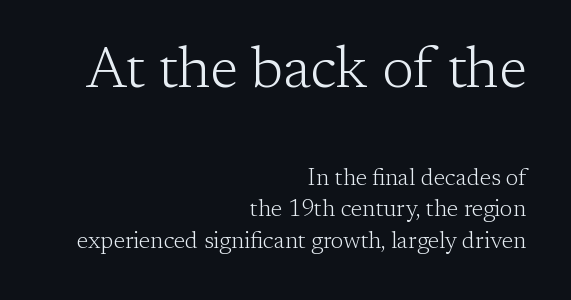
No word sits above an underline. Character widths vary here, with narrow letters taking less room than wide ones. Is there any slant? The stems are plumb. Font category for this specimen: serif. Summary of weight: not heavy and not bold.
